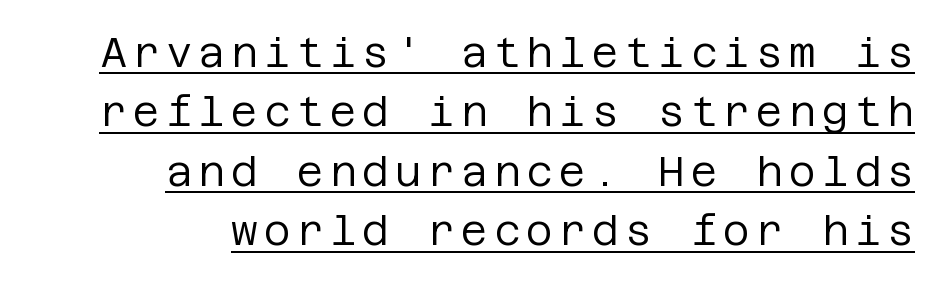
The image shows 41 px regular-weight sans-serif type, upright; set right-aligned, normal line spacing (1.45x), underlined; low stroke contrast and a large x-height.
